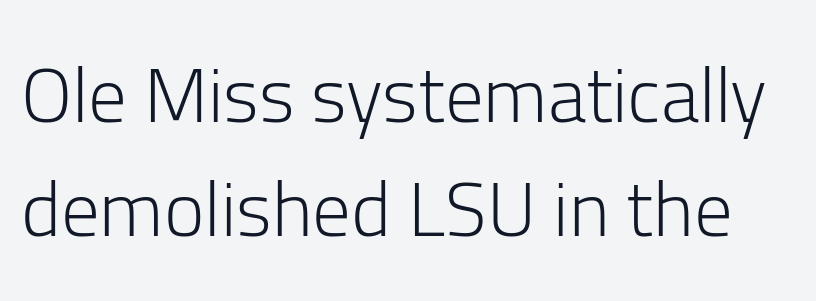
Words appear dense and cohesive because spacing is normal. This sample uses a sans-serif face. The specimen omits any rule beneath the text block's lines. Here the designer chose a conventional face with non-uniform glyph widths. In terms of leading, this rendering sits right in the middle.
